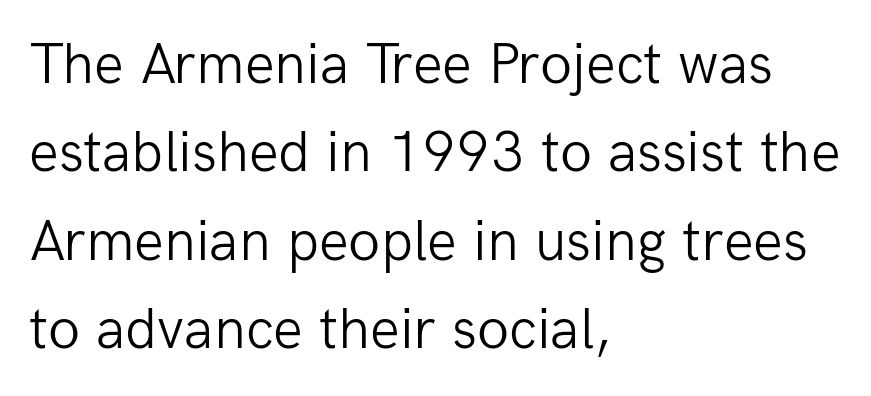
{"serif": "no", "italic": "no", "bold": "no", "weight": "light", "width": "normal", "stroke_contrast": "low", "x_height": "medium", "monospaced": "no", "underline": "no", "align": "left", "line_spacing": "normal", "line_spacing_ratio": 1.5, "letter_spacing": "normal", "letter_spacing_em": 0.0, "glyph_px": 59}
